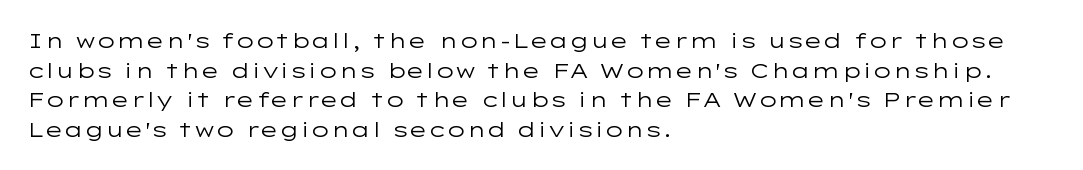
The image shows 21 px text type, upright; set left-aligned, normal line spacing (1.41x), normal letter spacing, not underlined.
